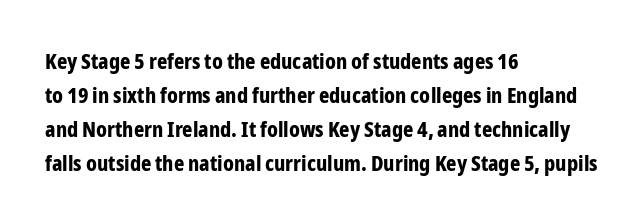
Q: Is the text bold? A: Yes.
Q: Is the text italic (slanted)? A: No, it is upright.
Q: Is the text underlined? A: No.
Q: How is the paragraph aligned? A: Left-aligned.
Q: Is the spacing between letters normal or unusually wide? A: Normal.
Q: Is the spacing between lines tight, normal or loose? A: Normal.
